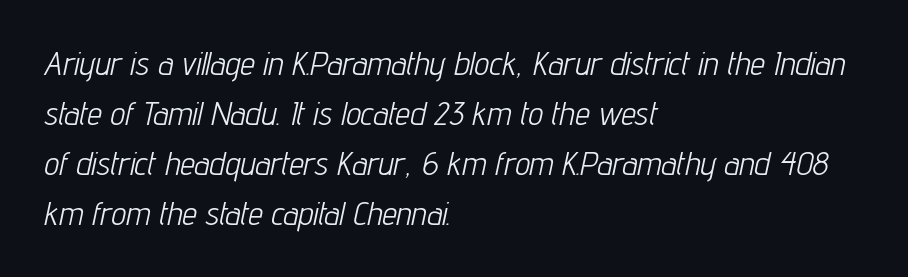
{"italic": "yes", "lean": "right", "slant_degrees": 12, "bold": "no", "weight": "light", "width": "condensed", "stroke_contrast": "low", "x_height": "medium", "monospaced": "no", "underline": "no", "align": "left", "line_spacing": "normal", "line_spacing_ratio": 1.52, "letter_spacing": "normal", "letter_spacing_em": 0.0, "glyph_px": 33}
